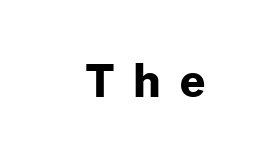
Notice how thick the strokes are: this is what a full bold looks like. Check where the strokes stop: nothing finishes them off — pure sans. This is roman type, the default non-slanted kind. Looks like regular typesetting: each glyph gets only the width it needs. Decoration check: the copy has no underline.
